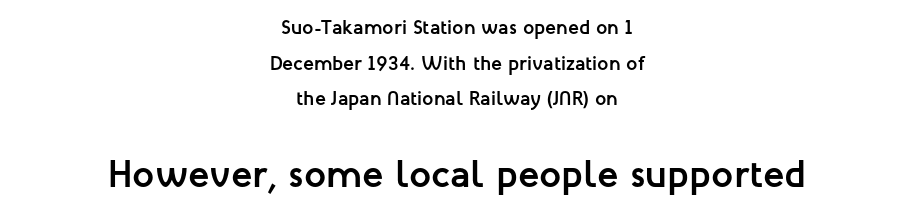
Q: Is the text bold? A: Yes.
Q: Is the text italic (slanted)? A: No, it is upright.
Q: Is the typeface a serif or a sans-serif typeface? A: Sans-serif.
Q: Is the text underlined? A: No.
Q: How is the paragraph aligned? A: Centered.
Q: Is the spacing between letters normal or unusually wide? A: Normal.
Q: Which block of text is set in a larger size, the first (top) or the second (bottom)? A: The second (bottom) one.
Q: Width (condensed, normal, or wide)? A: Normal.
Q: Stroke contrast? A: Low.
Q: x-height? A: Medium.
Q: Monospaced? A: No.
